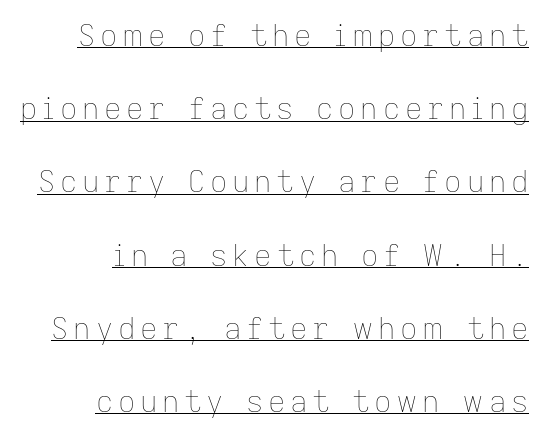
Q: Is the text bold? A: No.
Q: Is the text italic (slanted)? A: No, it is upright.
Q: Is the text underlined? A: Yes.
Q: How is the paragraph aligned? A: Right-aligned.
Q: Is the spacing between lines tight, normal or loose? A: Loose.
Q: Width (condensed, normal, or wide)? A: Normal.
Q: Stroke contrast? A: Low.
Q: x-height? A: Medium.
Q: Monospaced? A: No.
